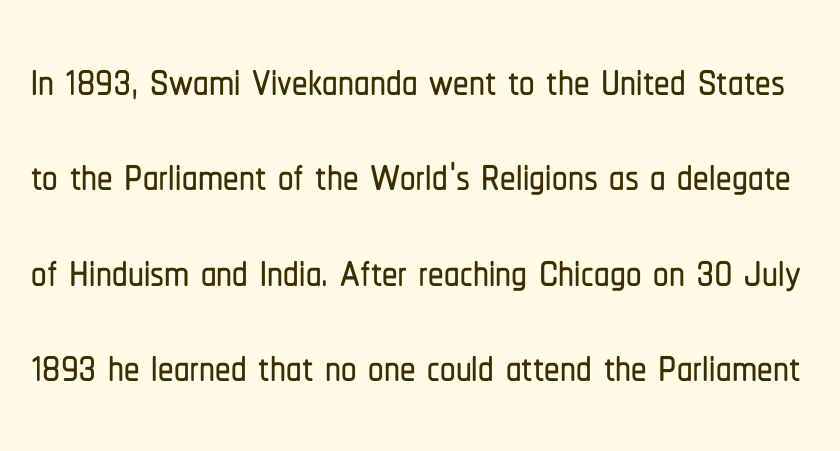
{"serif": "no", "italic": "no", "width": "condensed", "stroke_contrast": "low", "x_height": "medium", "monospaced": "no", "underline": "no", "line_spacing": "normal", "line_spacing_ratio": 1.54, "letter_spacing": "normal", "letter_spacing_em": 0.0, "glyph_px": 62}
